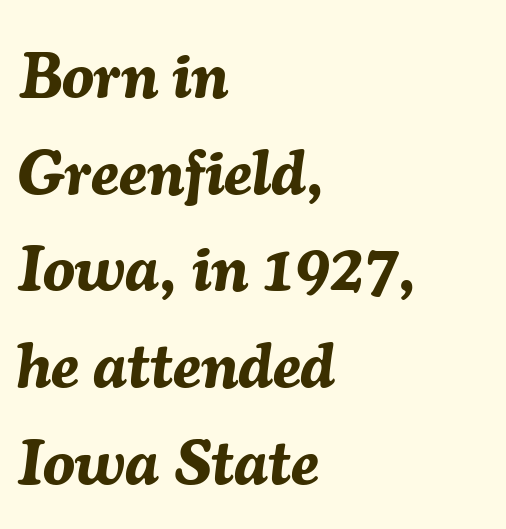
Layout note: lines flush left. Quick note: underline off. Inter-character spacing is left at the font's built-in metrics. Does the leading feel generous? No, just average. Strokes here are thick enough to call this a true bold. Looking at the ascenders, they clearly lean.
